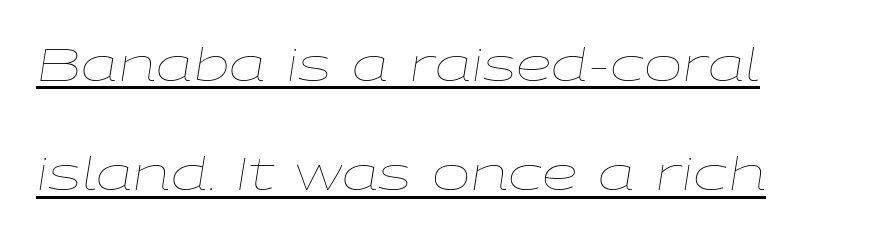
Q: Is the text bold? A: No.
Q: Is the text italic (slanted)? A: Yes, it leans right by about 9 degrees.
Q: Is the text underlined? A: Yes.
Q: How is the paragraph aligned? A: Left-aligned.
Q: Is the spacing between letters normal or unusually wide? A: Normal.
Q: Is the spacing between lines tight, normal or loose? A: Loose.
Q: Width (condensed, normal, or wide)? A: Wide.
Q: Stroke contrast? A: Low.
Q: x-height? A: Medium.
Q: Monospaced? A: No.
